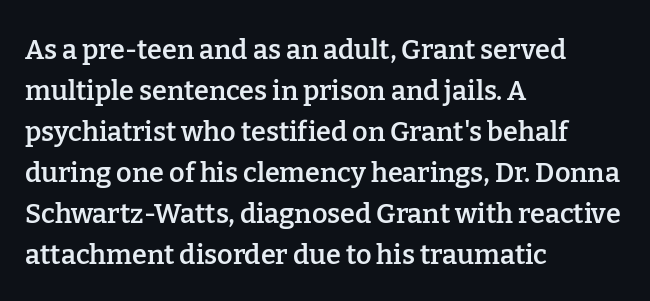
The image shows 27 px text type, upright; set left-aligned, normal line spacing (1.52x), normal letter spacing, not underlined.
